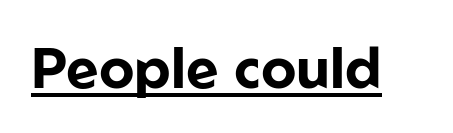
In terms of letterspacing, this is plain default setting. The letters are bold, with thick, heavy strokes. A typesetter would call this proportional, since set widths differ per character. The characters display no serif detailing; their extremities are plain. Vertical strokes here are truly vertical.
